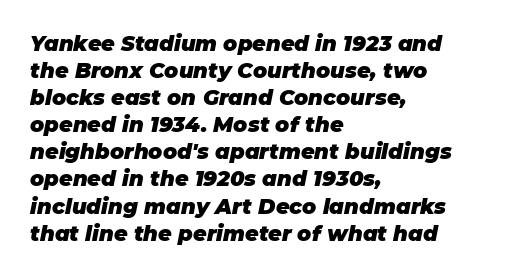
The image shows 21 px bold type, italic (leaning right); set left-aligned, normal line spacing (1.29x), normal letter spacing, not underlined.
